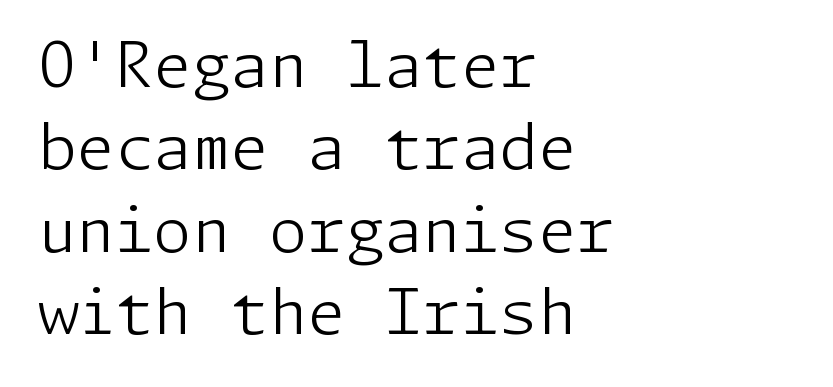
This rendering leaves character spacing at its baseline value. A classic flush-left, rag-right setting is used for this passage. Whoever set this chose a conventional vertical rhythm. A quiet, ordinary-to-light weight characterises the typeface.
